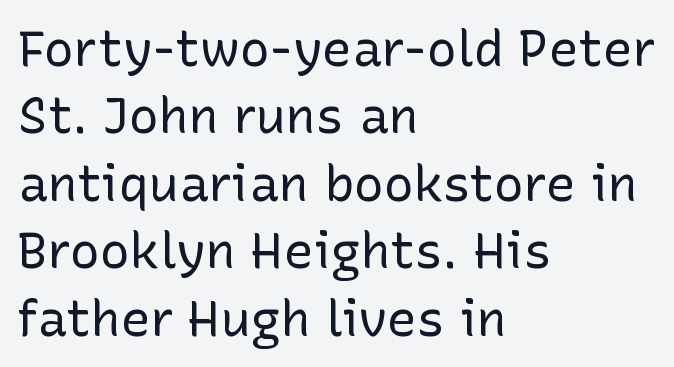
The image shows 50 px regular-weight sans-serif type, upright; set left-aligned, normal line spacing (1.35x), normal letter spacing, not underlined; low stroke contrast and a medium x-height.
